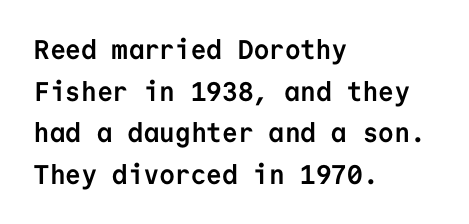
Q: Is the text bold? A: Yes.
Q: Is the text italic (slanted)? A: No, it is upright.
Q: Is the text underlined? A: No.
Q: How is the paragraph aligned? A: Left-aligned.
Q: Is the spacing between letters normal or unusually wide? A: Normal.
Q: Is the spacing between lines tight, normal or loose? A: Normal.
